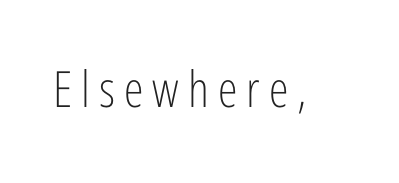
The image shows 50 px light, condensed sans-serif type, upright; set not underlined; low stroke contrast and a medium x-height.
